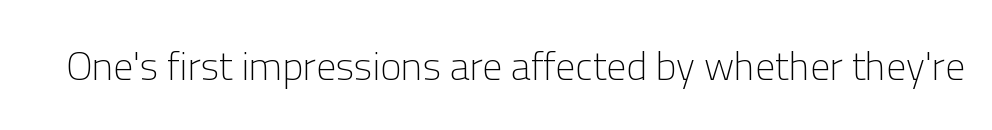
{"serif": "no", "italic": "no", "bold": "no", "weight": "light", "width": "normal", "stroke_contrast": "low", "x_height": "medium", "monospaced": "no", "underline": "no", "letter_spacing": "normal", "letter_spacing_em": 0.0, "glyph_px": 40}
